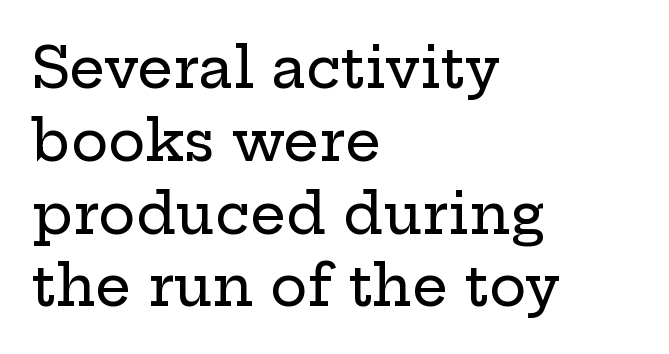
The image shows 56 px wide serif type, upright; set left-aligned, normal line spacing (1.3x), normal letter spacing, not underlined; low stroke contrast and a medium x-height.
